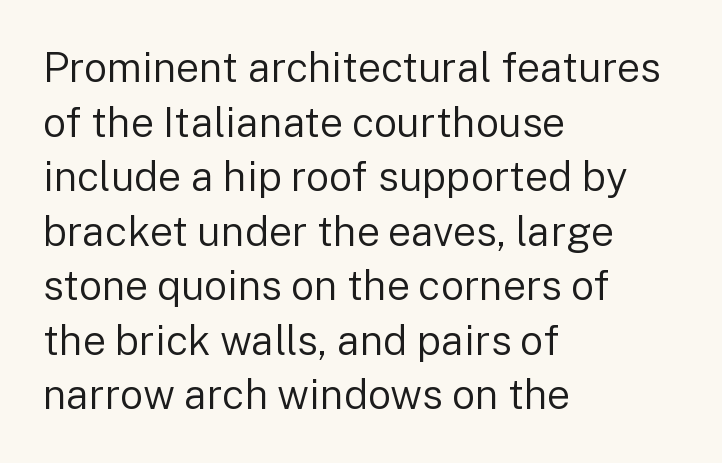
The image shows 41 px regular-weight sans-serif type, upright; set left-aligned, normal line spacing (1.33x), normal letter spacing, not underlined; low stroke contrast and a medium x-height.
